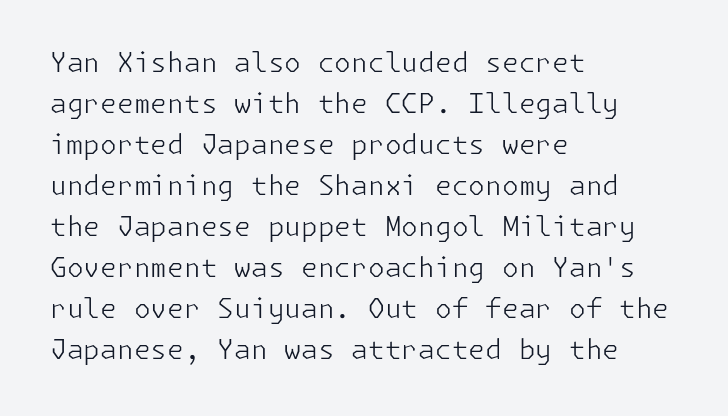
The image shows 27 px text type, upright; set left-aligned, normal line spacing (1.52x), normal letter spacing, not underlined.
